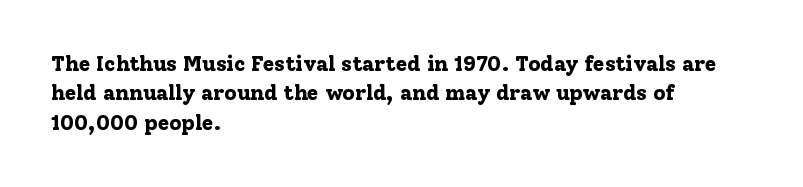
Posture: upright roman. Underlining? Definitely not there. Each line starts at the same left margin while the right side varies. Stroke thickness is high; the sample reads as a true bold. The block of text has a typical density, with ordinary space between rows.
